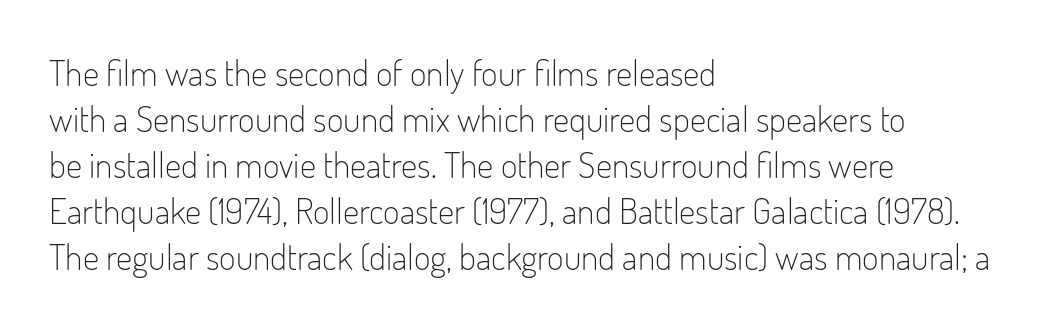
The image shows 36 px light, condensed sans-serif type, upright; set left-aligned, normal line spacing (1.28x), normal letter spacing, not underlined; low stroke contrast and a small x-height.
